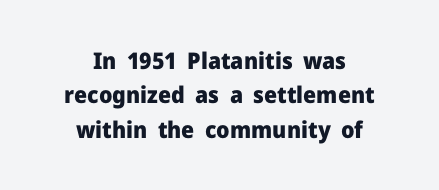
{"italic": "no", "bold": "yes", "underline": "no", "align": "center", "line_spacing": "normal", "line_spacing_ratio": 1.5, "letter_spacing": "normal", "letter_spacing_em": 0.0, "glyph_px": 23}
